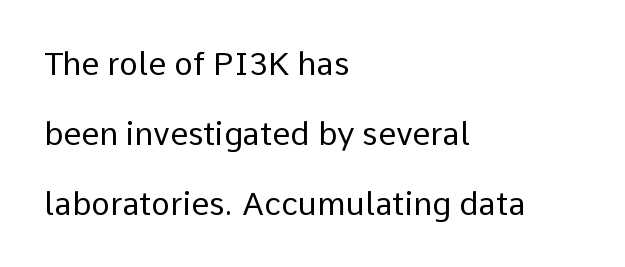
Students, observe: this is what heavily led, spacious text looks like. Words float on clear page, feet unadorned. Ascenders rise straight up at ninety degrees. On a weight scale, this lands at 450 or below.
